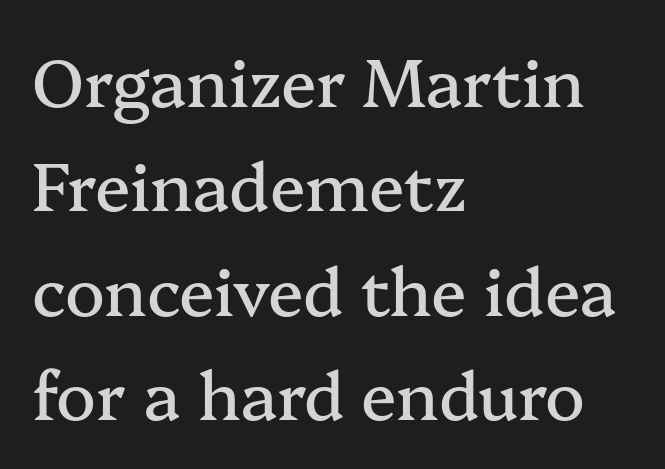
The image shows 66 px serif type, upright; set left-aligned, normal line spacing (1.58x), normal letter spacing, not underlined; medium stroke contrast and a medium x-height.
